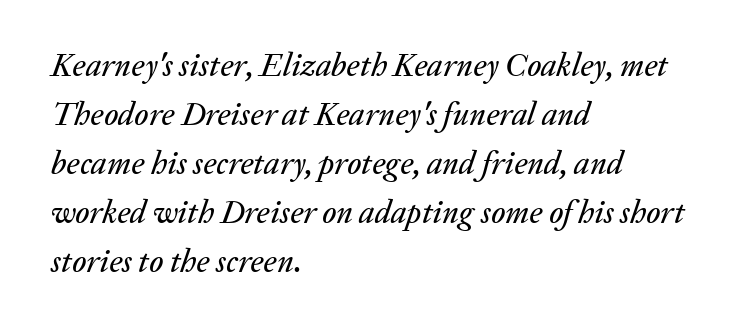
Q: Is the text italic (slanted)? A: Yes, it leans right by about 20 degrees.
Q: Is the text underlined? A: No.
Q: How is the paragraph aligned? A: Left-aligned.
Q: Is the spacing between letters normal or unusually wide? A: Normal.
Q: Is the spacing between lines tight, normal or loose? A: Normal.
Q: Width (condensed, normal, or wide)? A: Normal.
Q: Stroke contrast? A: Low.
Q: x-height? A: Medium.
Q: Monospaced? A: No.
